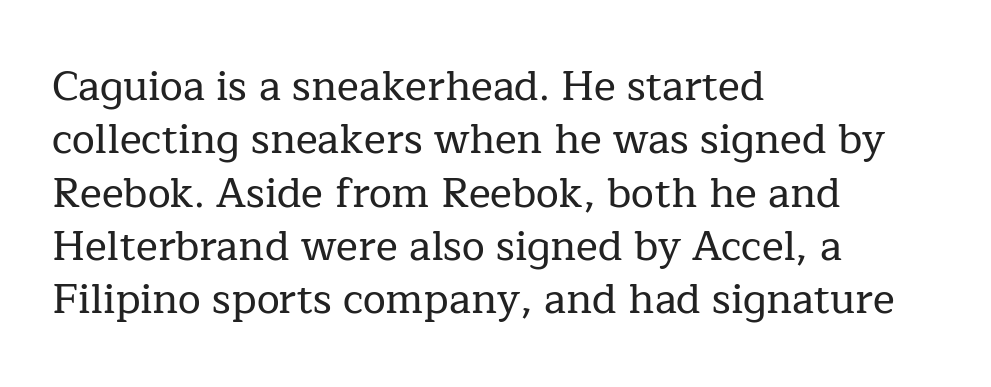
The image shows 41 px serif type, upright; set left-aligned, normal line spacing (1.3x), normal letter spacing, not underlined; low stroke contrast and a medium x-height.
